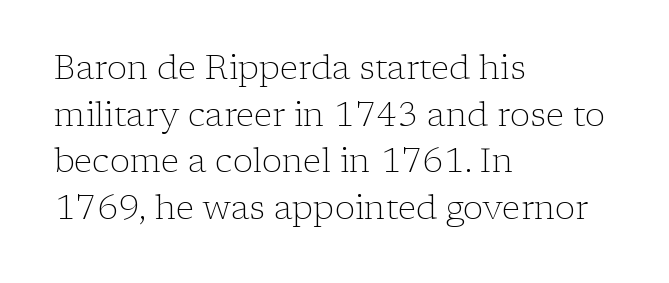
{"serif": "yes", "italic": "no", "bold": "no", "weight": "light", "width": "normal", "stroke_contrast": "low", "x_height": "medium", "monospaced": "no", "underline": "no", "align": "left", "line_spacing": "normal", "line_spacing_ratio": 1.37, "letter_spacing": "normal", "letter_spacing_em": 0.0, "glyph_px": 34}
